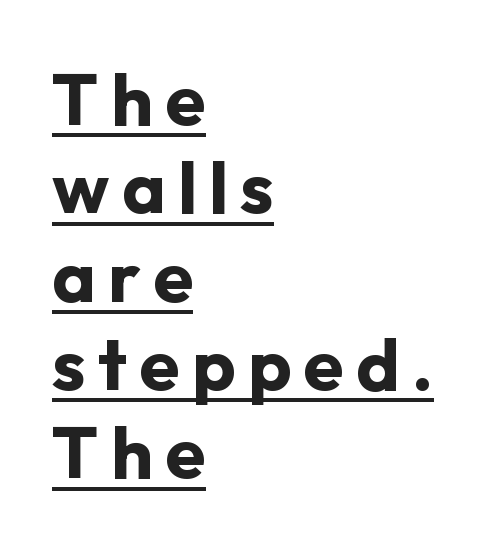
{"serif": "no", "italic": "no", "bold": "yes", "weight": "bold", "width": "normal", "stroke_contrast": "low", "x_height": "medium", "monospaced": "no", "underline": "yes", "align": "left", "line_spacing_ratio": 1.21, "glyph_px": 73}
